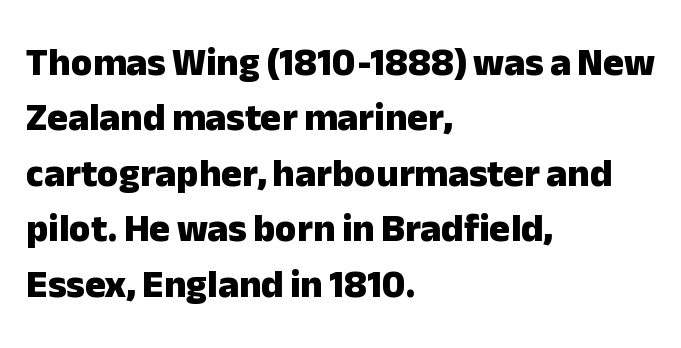
The image shows 39 px heavy sans-serif type, upright; set left-aligned, normal line spacing (1.42x), normal letter spacing, not underlined; low stroke contrast and a medium x-height.
